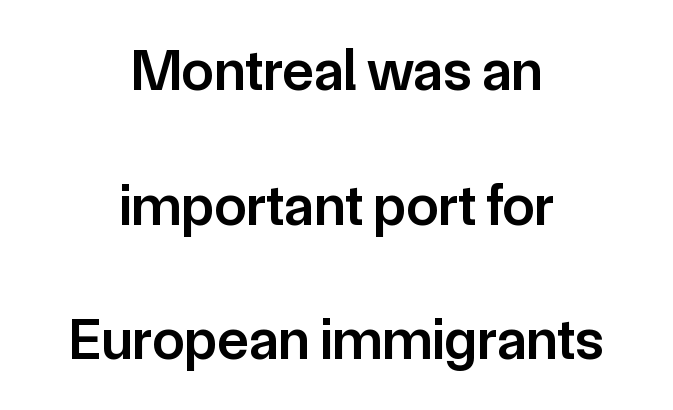
Q: Is the text bold? A: Semi-bold.
Q: Is the text italic (slanted)? A: No, it is upright.
Q: Is the typeface a serif or a sans-serif typeface? A: Sans-serif.
Q: Is the text underlined? A: No.
Q: How is the paragraph aligned? A: Centered.
Q: Is the spacing between letters normal or unusually wide? A: Normal.
Q: Is the spacing between lines tight, normal or loose? A: Loose.
Q: Width (condensed, normal, or wide)? A: Normal.
Q: Stroke contrast? A: Low.
Q: x-height? A: Medium.
Q: Monospaced? A: No.
